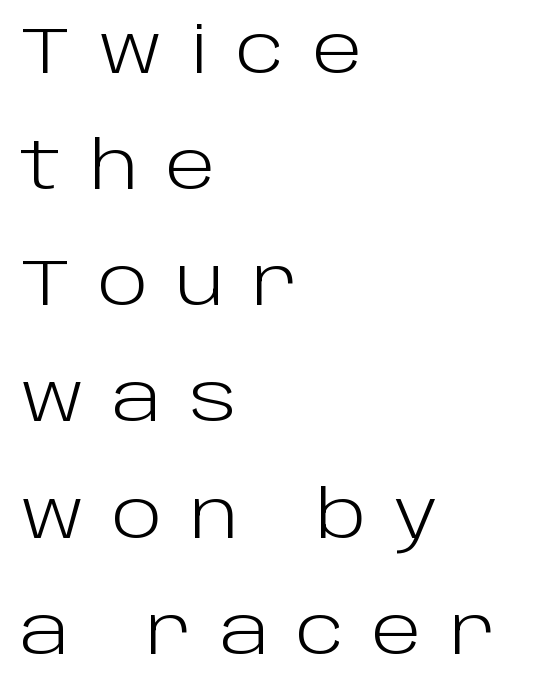
The image shows 66 px light sans-serif type, upright; set left-aligned, line spacing 1.76x, unusually wide letter spacing (+0.42 em), not underlined; low stroke contrast and a large x-height.
